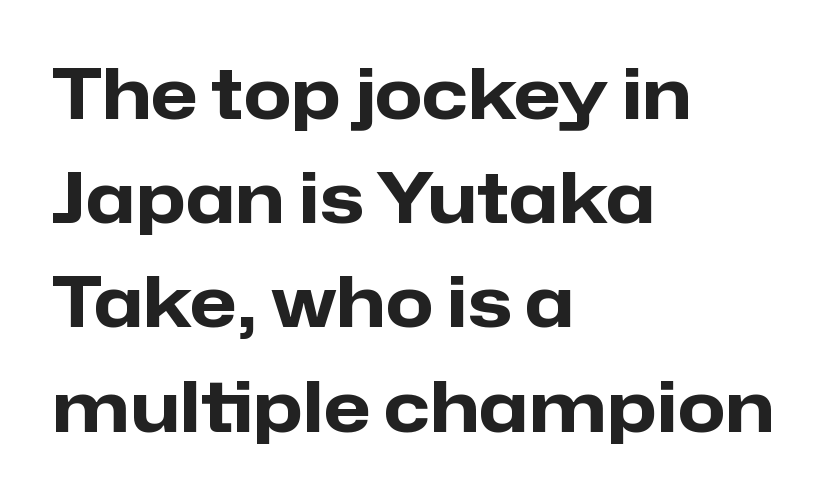
The passage shown is not underscored anywhere. Is this a fixed-width face? No — the glyphs have proportional, varying widths. Serifs: no, the terminals of the letterforms are clean. Is the block centered? No — it sits flush against the left margin. Ascenders rise straight up at ninety degrees. Compared with typical paragraphs, the rows here are spaced about the same.
